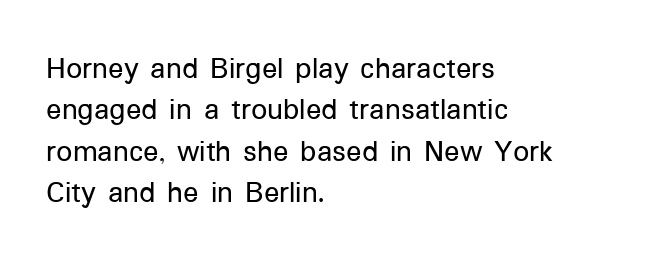
The glyphs are unaccompanied by any horizontal stroke below them. If you measured baseline to baseline, you'd find a middling distance. This sample uses an upright cut, with every glyph sitting square on the baseline. The passage is arranged the way most books set body copy — flush left. Proportional: the letters do not fall into vertical columns. Each word holds together tightly as a unit, with standard inter-letter gaps.
